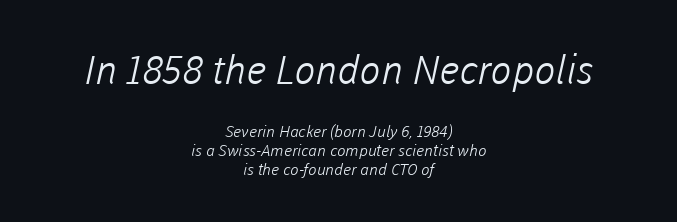
Font category for this specimen: sans-serif. Inter-character spacing is left at the font's built-in metrics. Anything drawn beneath the words? Only blank space. Stroke thickness stays within the range of a standard reading face or lighter. Bigger letters appear in the top chunk; the bottom chunk is reduced.
